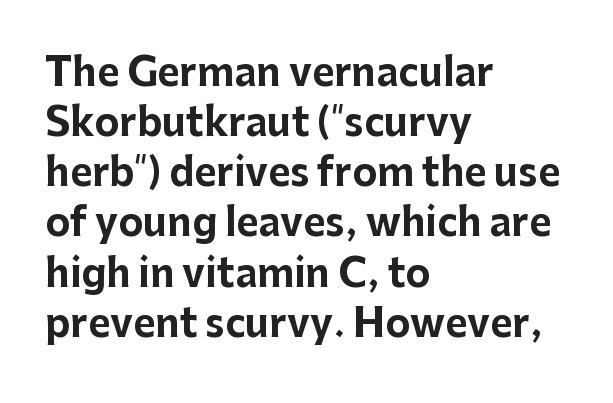
The image shows 38 px bold sans-serif type, upright; set left-aligned, normal line spacing (1.32x), normal letter spacing, not underlined; low stroke contrast and a medium x-height.
